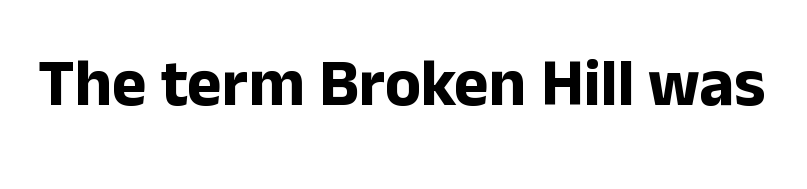
Q: Is the text bold? A: Yes.
Q: Is the text italic (slanted)? A: No, it is upright.
Q: Is the typeface a serif or a sans-serif typeface? A: Sans-serif.
Q: Is the text underlined? A: No.
Q: Is the spacing between letters normal or unusually wide? A: Normal.
Q: Width (condensed, normal, or wide)? A: Normal.
Q: Stroke contrast? A: Low.
Q: x-height? A: Medium.
Q: Monospaced? A: No.
